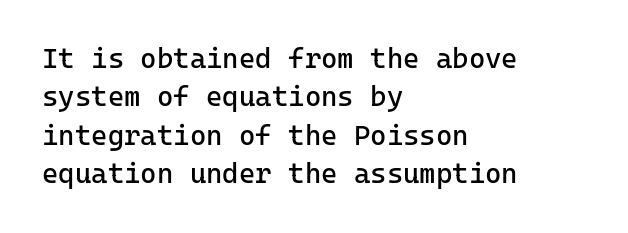
{"serif": "no", "italic": "no", "bold": "no", "weight": "regular", "width": "normal", "stroke_contrast": "low", "x_height": "medium", "monospaced": "yes", "underline": "no", "align": "left", "line_spacing": "normal", "line_spacing_ratio": 1.37, "letter_spacing": "normal", "letter_spacing_em": 0.0, "glyph_px": 28}
